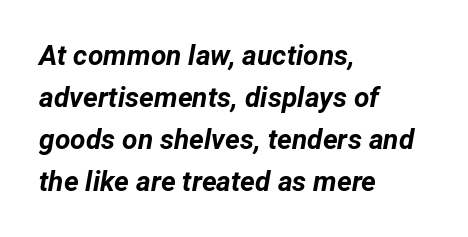
The image shows 28 px bold type, italic (leaning right); set left-aligned, normal line spacing (1.5x), normal letter spacing, not underlined; low stroke contrast and a medium x-height.
